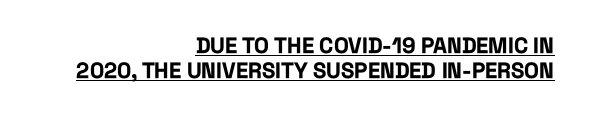
{"italic": "no", "bold": "yes", "underline": "yes", "align": "right", "line_spacing": "tight", "line_spacing_ratio": 1.14, "letter_spacing": "normal", "letter_spacing_em": 0.0, "glyph_px": 22}
